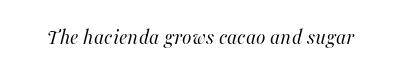
{"italic": "yes", "lean": "right", "slant_degrees": 16, "bold": "no", "underline": "no", "letter_spacing": "normal", "letter_spacing_em": 0.0, "glyph_px": 22}
